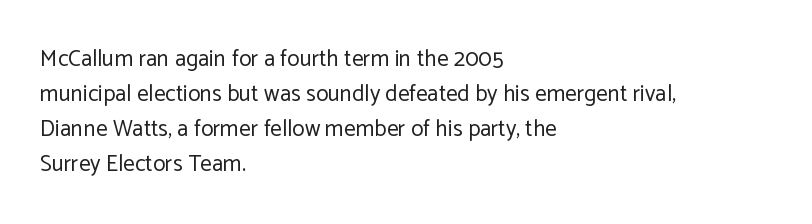
{"italic": "no", "bold": "no", "underline": "no", "align": "left", "line_spacing": "normal", "line_spacing_ratio": 1.52, "letter_spacing": "normal", "letter_spacing_em": 0.0, "glyph_px": 23}
